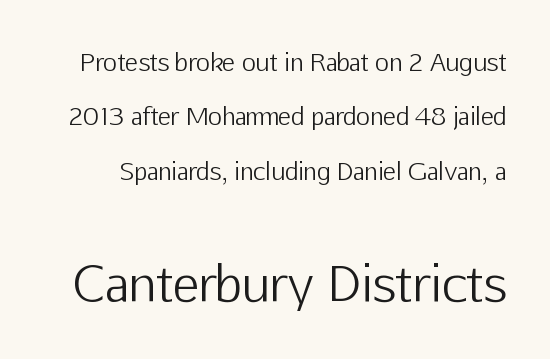
The image shows 49 px light sans-serif type, upright; set loose line spacing (2.27x), normal letter spacing, not underlined; the second (bottom) block is 2.04x larger; low stroke contrast and a medium x-height.
